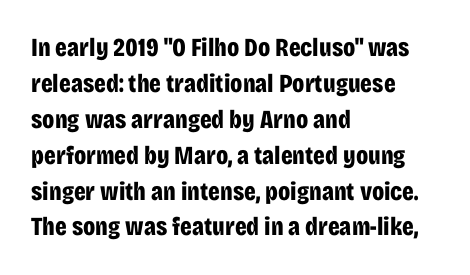
{"italic": "no", "bold": "yes", "underline": "no", "align": "left", "line_spacing": "normal", "line_spacing_ratio": 1.38, "letter_spacing": "normal", "letter_spacing_em": 0.0, "glyph_px": 26}
